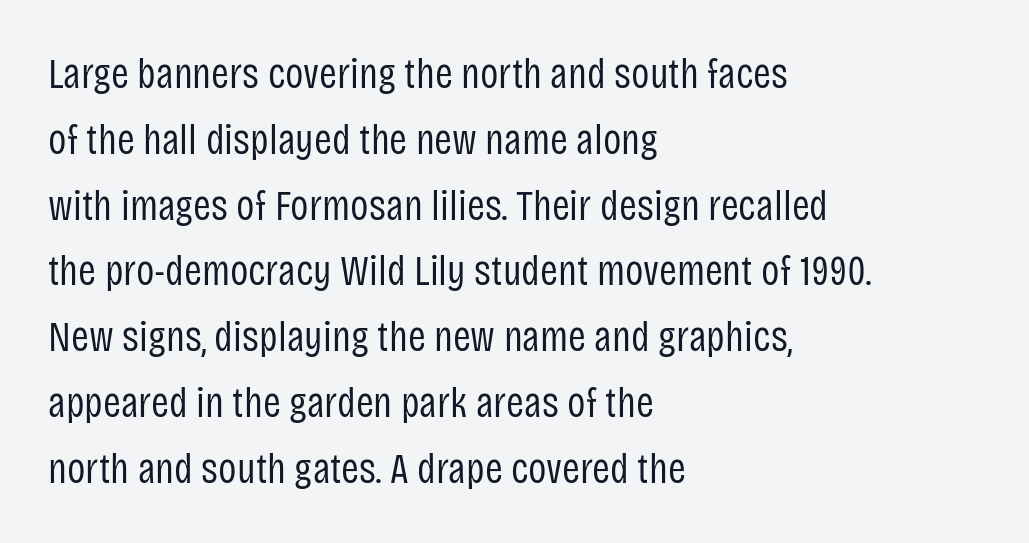
The image shows 43 px regular-weight, condensed sans-serif type, upright; set left-aligned, normal line spacing (1.53x), normal letter spacing, not underlined; low stroke contrast and a large x-height.
